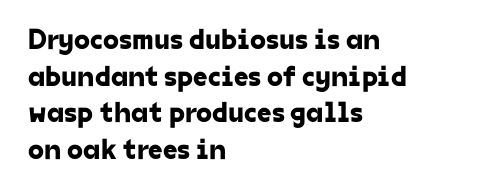
The image shows 29 px sans-serif type; set left-aligned, normal line spacing (1.26x), normal letter spacing, not underlined; low stroke contrast and a medium x-height.
